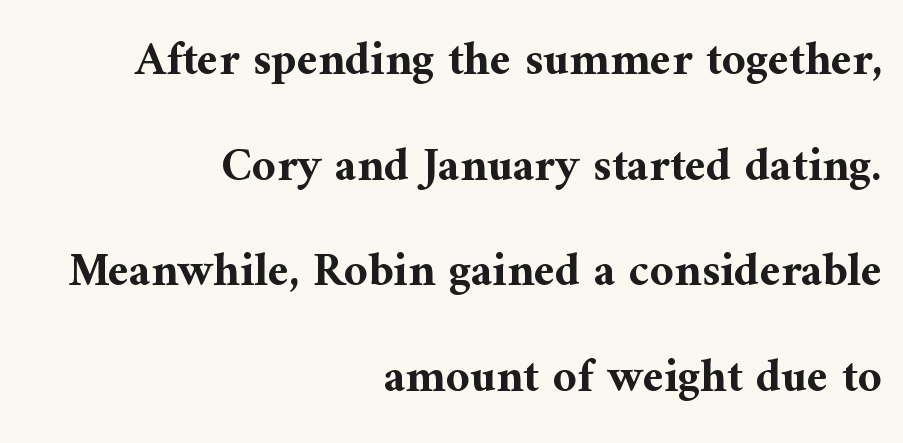
The image shows 47 px bold serif type, upright; set right-aligned, loose line spacing (2.25x), normal letter spacing, not underlined; medium stroke contrast and a medium x-height.
